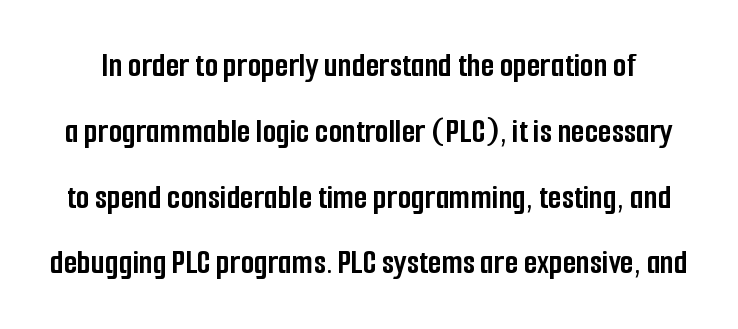
The tracking reads as untouched default to a designer's eye. A typesetter would call this proportional, since set widths differ per character. Bare-footed words on every line. On the weight axis this lands at bold, roughly 700. Font category for this specimen: sans-serif.
